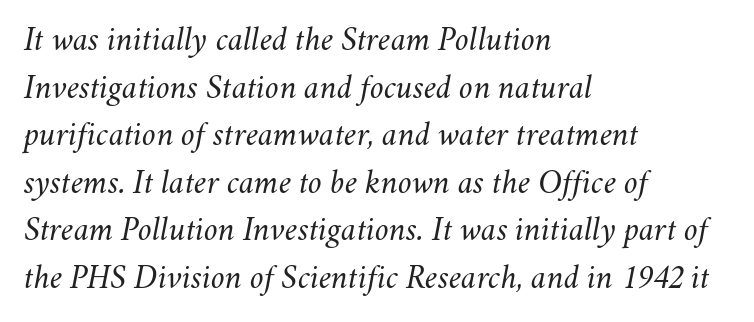
The image shows 35 px light type, italic (leaning right); set left-aligned, normal line spacing (1.36x), normal letter spacing, not underlined; medium stroke contrast and a small x-height.
